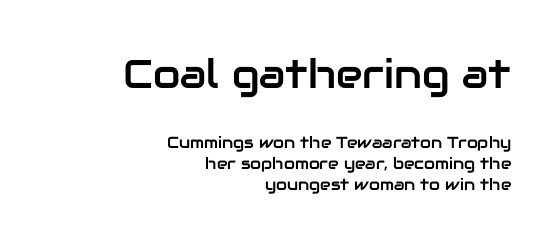
The image shows 40 px sans-serif type, upright; set right-aligned, normal line spacing (1.3x), normal letter spacing, not underlined; the first (top) block is 2.5x larger; low stroke contrast and a medium x-height.
